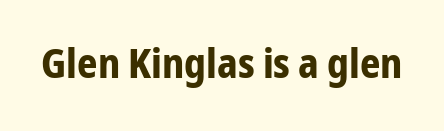
The image shows 40 px bold, condensed sans-serif type, upright; set normal letter spacing, not underlined; low stroke contrast and a medium x-height.
